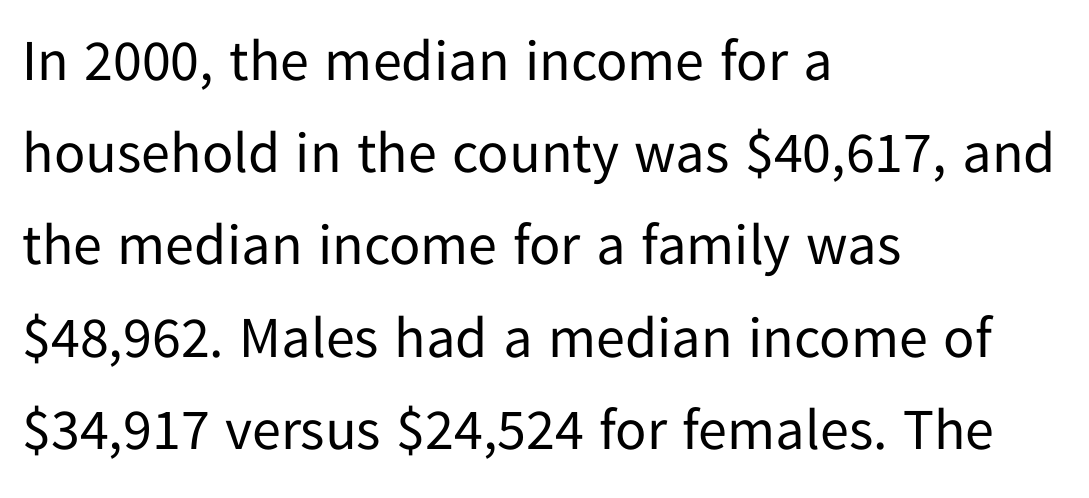
{"serif": "no", "italic": "no", "bold": "no", "weight": "regular", "width": "normal", "stroke_contrast": "low", "x_height": "medium", "monospaced": "no", "underline": "no", "align": "left", "line_spacing": "normal", "line_spacing_ratio": 1.59, "letter_spacing": "normal", "letter_spacing_em": 0.0, "glyph_px": 58}
